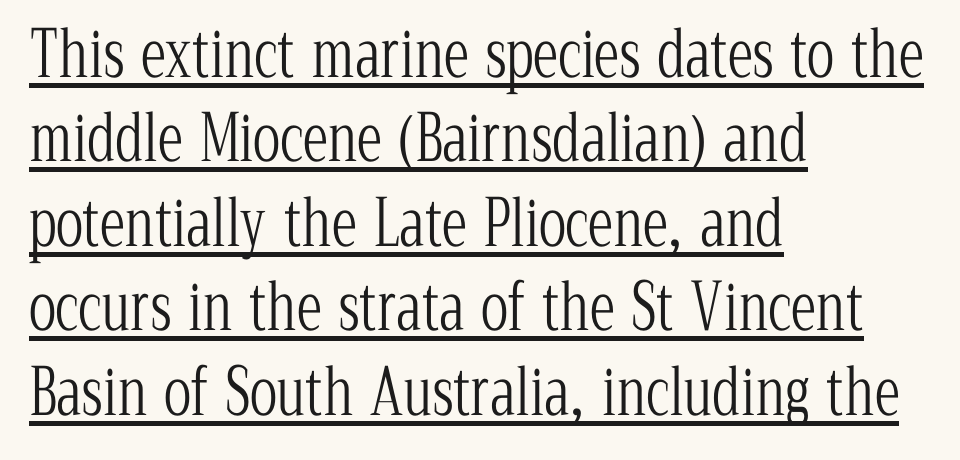
Style check: upright. The lines in this sample share a left origin and differ only in where they stop. Caption: lettering with a line underneath. Nothing unusual about the tracking: characters are spaced as the font intends. A typesetter would call this proportional, since set widths differ per character.
